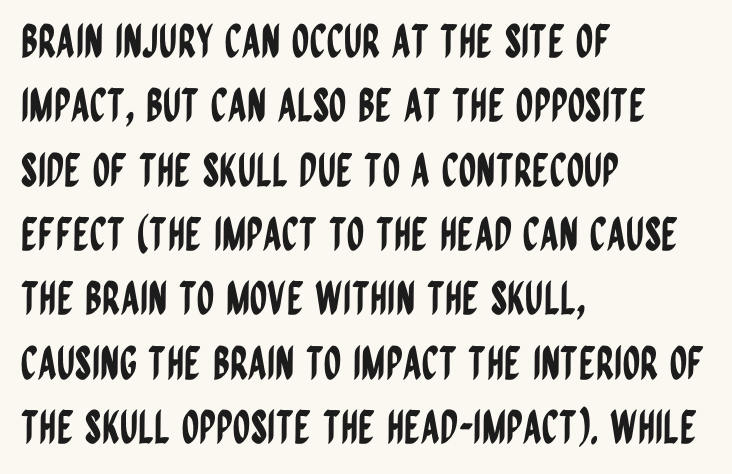
The image shows 45 px condensed sans-serif type, upright; set left-aligned, normal line spacing (1.43x), normal letter spacing, not underlined; low stroke contrast and a large x-height.
